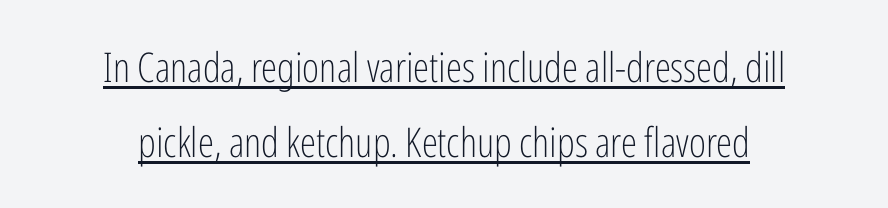
Nobody touched the tracking dial on this one. Caption: face not bold, strokes unweighted. This is roman type, the default non-slanted kind. Notice how the passage keeps no hard edge, just a central spine. Do the characters align in a grid? No, the font is proportional. The string is rendered with underlining switched on.
